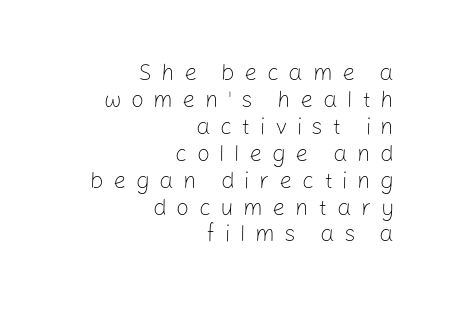
{"italic": "no", "bold": "no", "underline": "no", "align": "right", "line_spacing_ratio": 1.17, "letter_spacing": "wide", "letter_spacing_em": 0.41, "glyph_px": 23}
